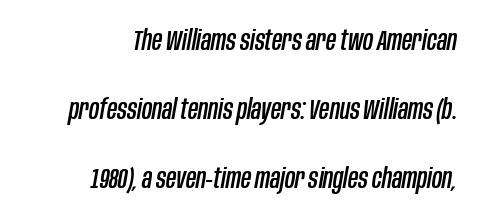
Q: Is the text italic (slanted)? A: Yes, it leans right by about 10 degrees.
Q: Is the text underlined? A: No.
Q: Is the spacing between letters normal or unusually wide? A: Normal.
Q: Is the spacing between lines tight, normal or loose? A: Loose.
Q: Width (condensed, normal, or wide)? A: Condensed.
Q: Stroke contrast? A: Low.
Q: x-height? A: Large.
Q: Monospaced? A: No.
